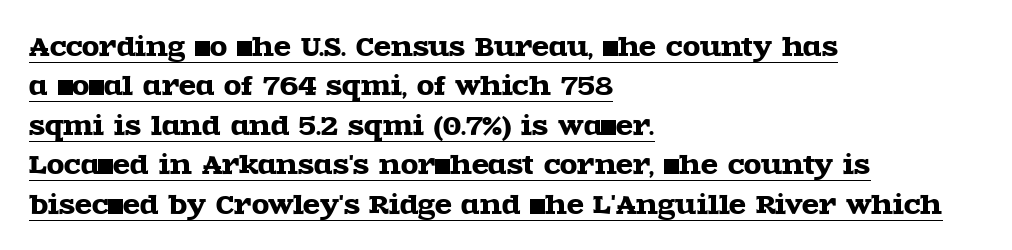
Q: Is the text italic (slanted)? A: No, it is upright.
Q: Is the text underlined? A: Yes.
Q: How is the paragraph aligned? A: Left-aligned.
Q: Is the spacing between letters normal or unusually wide? A: Normal.
Q: Is the spacing between lines tight, normal or loose? A: Normal.
